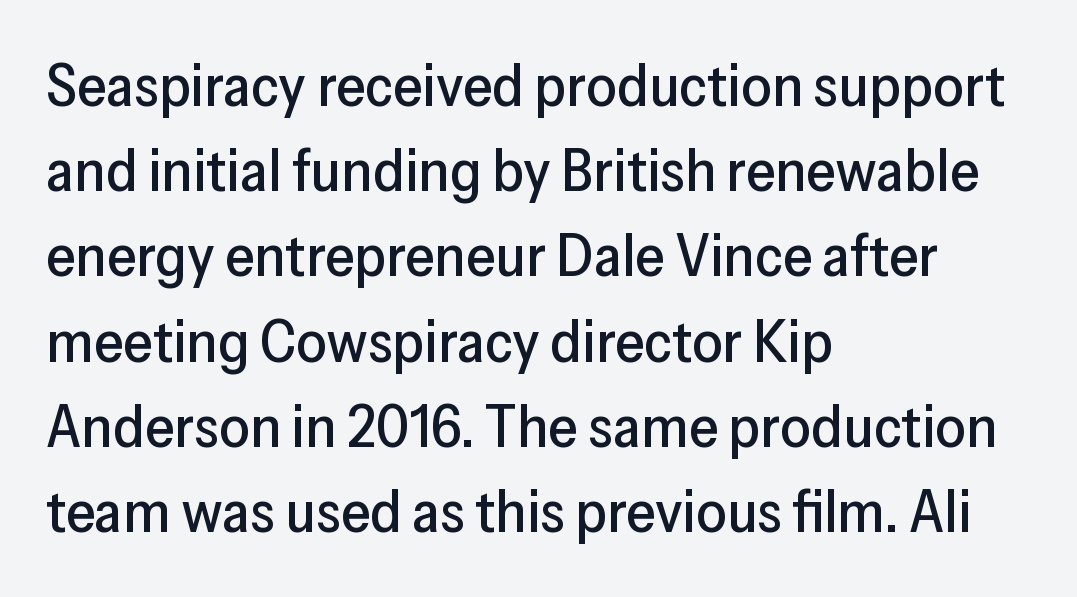
Each letter keeps its own natural width here, so spacing adapts to shape. Letter spacing: default. The compositor pushed each line to the left boundary. Any mark beneath the type? The region is blank.
